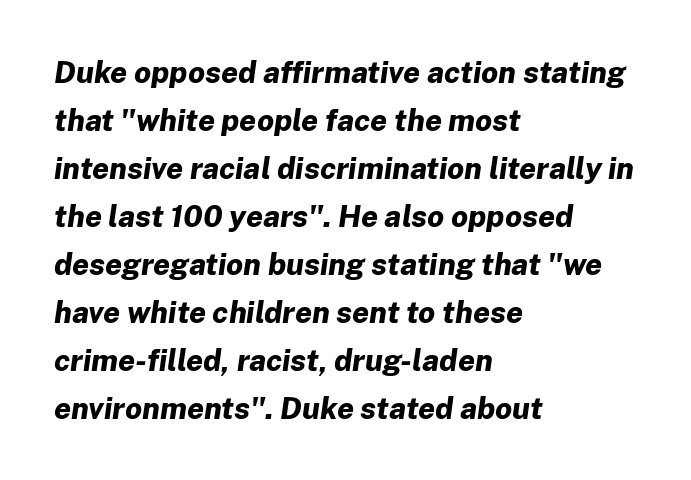
The image shows 30 px bold type, italic (leaning right); set left-aligned, normal line spacing (1.6x), normal letter spacing, not underlined; low stroke contrast and a medium x-height.
